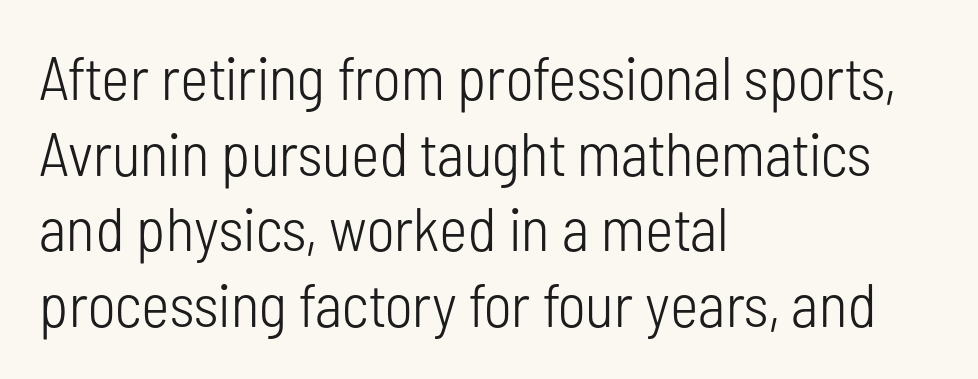
Q: Is the text bold? A: No.
Q: Is the text italic (slanted)? A: No, it is upright.
Q: Is the typeface a serif or a sans-serif typeface? A: Sans-serif.
Q: Is the text underlined? A: No.
Q: How is the paragraph aligned? A: Left-aligned.
Q: Is the spacing between letters normal or unusually wide? A: Normal.
Q: Width (condensed, normal, or wide)? A: Condensed.
Q: Stroke contrast? A: Low.
Q: x-height? A: Medium.
Q: Monospaced? A: No.
